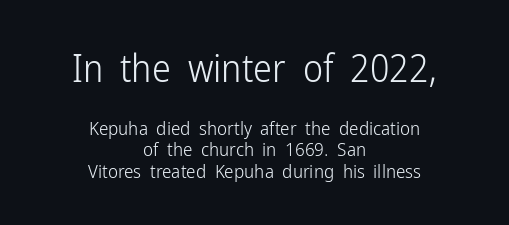
The image shows 38 px light, condensed sans-serif type, upright; set centered, tight line spacing (1.12x), normal letter spacing, not underlined; the first (top) block is 2.0x larger; low stroke contrast and a medium x-height.
